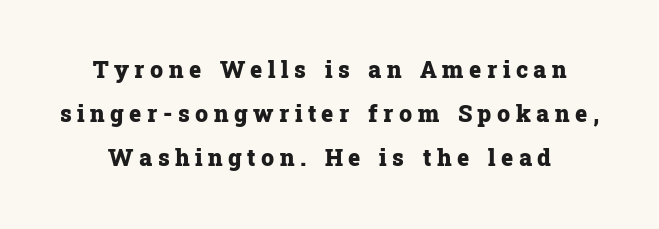
Q: Is the text bold? A: Yes.
Q: Is the text italic (slanted)? A: No, it is upright.
Q: Is the text underlined? A: No.
Q: How is the paragraph aligned? A: Centered.
Q: Is the spacing between letters normal or unusually wide? A: Unusually wide.
Q: Is the spacing between lines tight, normal or loose? A: Loose.
